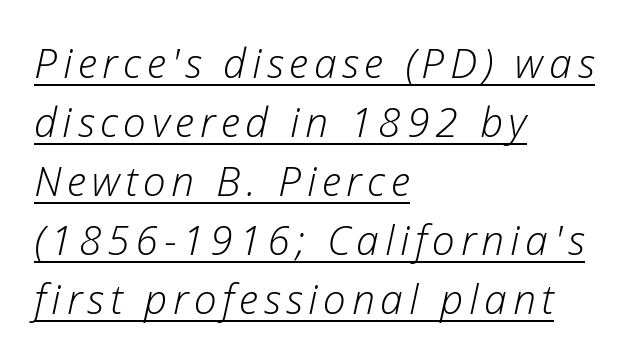
Q: Is the text bold? A: No.
Q: Is the text italic (slanted)? A: Yes, it leans right by about 12 degrees.
Q: Is the text underlined? A: Yes.
Q: How is the paragraph aligned? A: Left-aligned.
Q: Is the spacing between lines tight, normal or loose? A: Normal.
Q: Width (condensed, normal, or wide)? A: Normal.
Q: Stroke contrast? A: Low.
Q: x-height? A: Medium.
Q: Monospaced? A: No.
